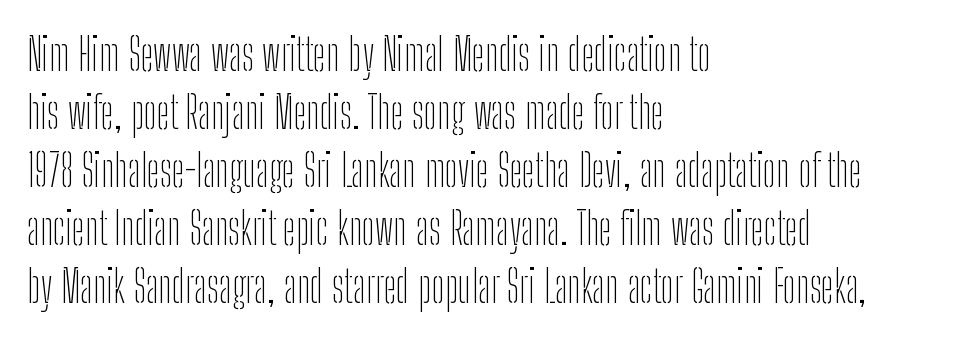
Q: Is the text bold? A: No.
Q: Is the text italic (slanted)? A: No, it is upright.
Q: Is the typeface a serif or a sans-serif typeface? A: Sans-serif.
Q: Is the text underlined? A: No.
Q: How is the paragraph aligned? A: Left-aligned.
Q: Is the spacing between letters normal or unusually wide? A: Normal.
Q: Is the spacing between lines tight, normal or loose? A: Normal.
Q: Width (condensed, normal, or wide)? A: Condensed.
Q: Stroke contrast? A: Low.
Q: x-height? A: Medium.
Q: Monospaced? A: No.
